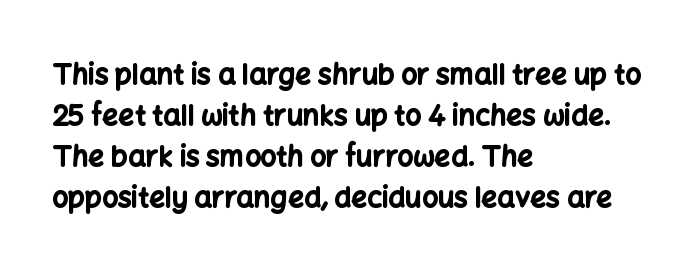
The image shows 28 px bold sans-serif type, upright; set left-aligned, normal line spacing (1.46x), normal letter spacing, not underlined; low stroke contrast and a medium x-height.
